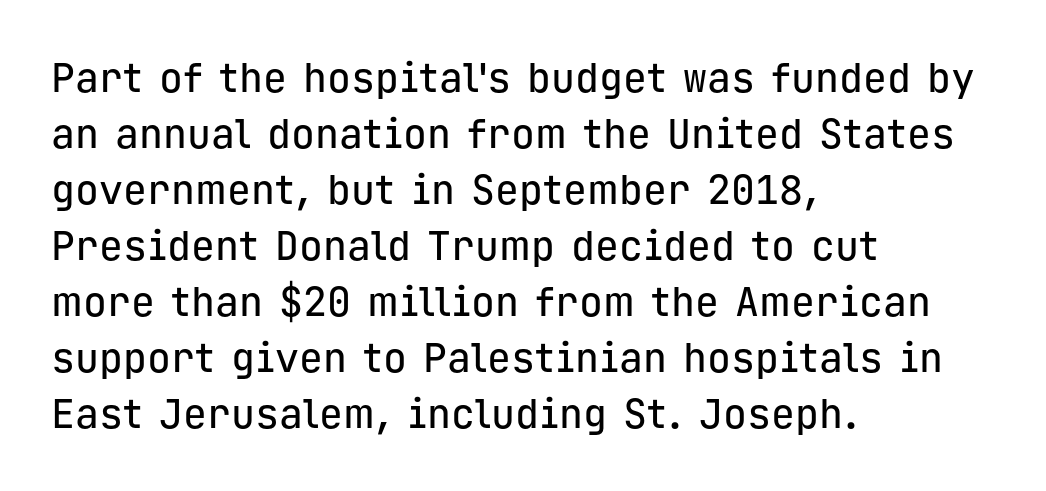
The image shows 40 px sans-serif type, upright, monospaced; set left-aligned, normal line spacing (1.4x), normal letter spacing, not underlined; low stroke contrast and a medium x-height.
